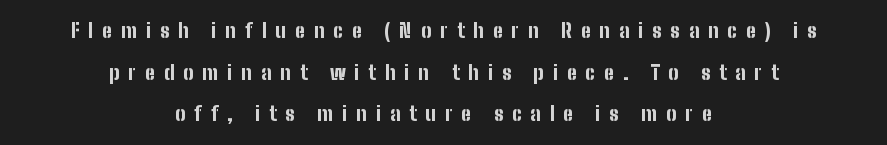
One-word summary of the alignment: center. Between one letter and the next there's a generous, obvious gap. This is heavy type, rendered in bold. Quick note: not italic, upright. Only glyphs here, with clear space below each row.
